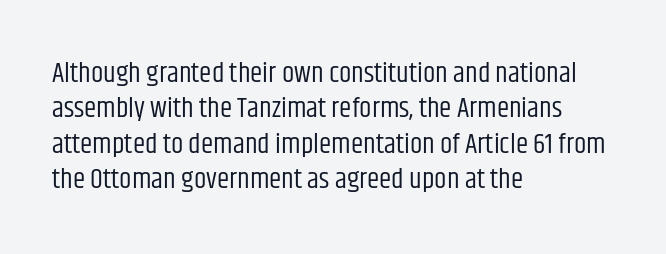
The image shows 28 px regular-weight, condensed sans-serif type, upright; set left-aligned, normal line spacing (1.26x), normal letter spacing, not underlined; low stroke contrast and a large x-height.
